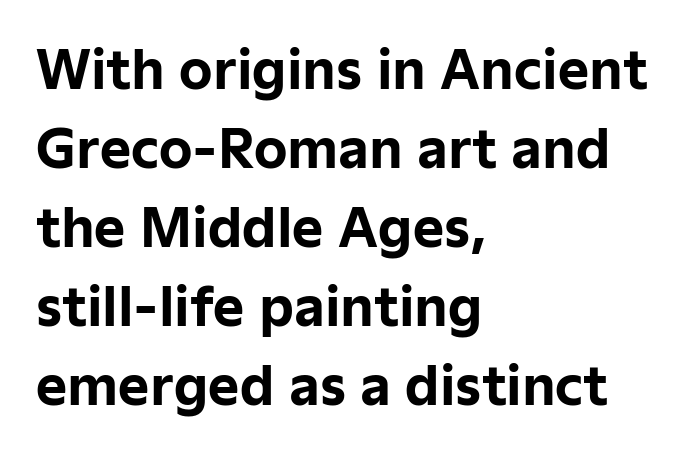
{"serif": "no", "italic": "no", "bold": "yes", "weight": "bold", "width": "normal", "stroke_contrast": "low", "x_height": "medium", "monospaced": "no", "underline": "no", "align": "left", "line_spacing": "normal", "line_spacing_ratio": 1.49, "letter_spacing": "normal", "letter_spacing_em": 0.0, "glyph_px": 53}
